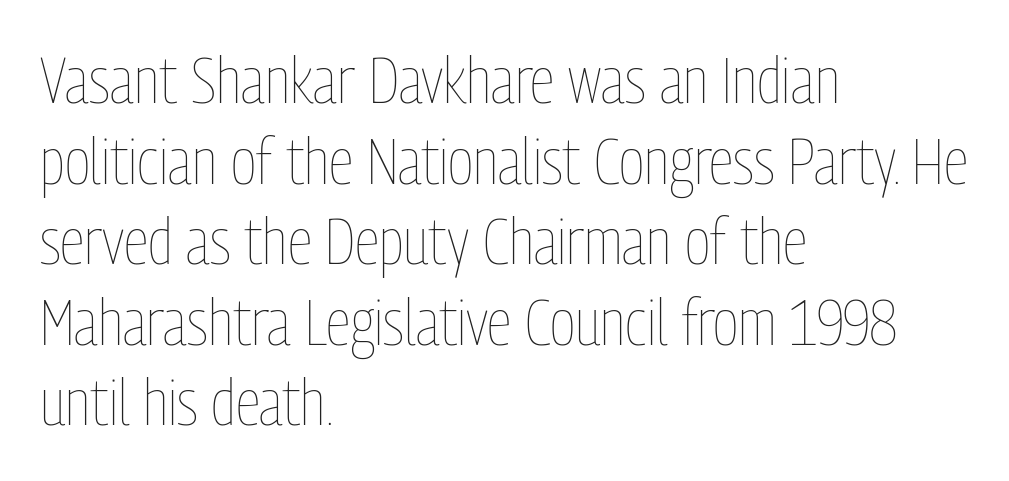
Tracking here is standard; glyphs follow each other at the usual distance. The paragraph shown leans on its left margin. The foot of each line stays bare and open. The lettering stays uniformly vertical, giving the passage a roman look. Weight: regular or lighter.
